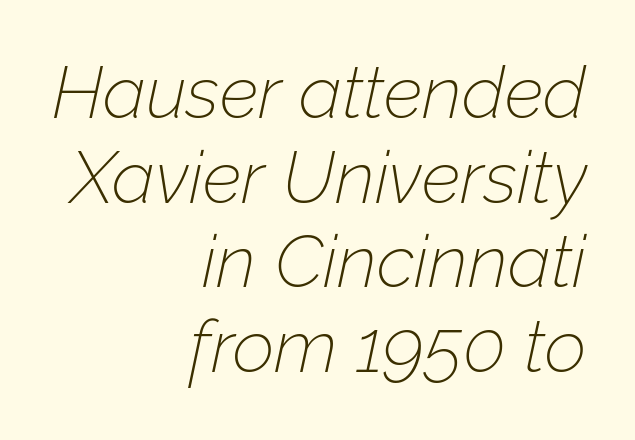
The passage shown is typed in a proportional face where columns would drift. Decoration check: the copy has no underline. Is this a heavy cut? Hardly; it is regular or lighter. In terms of posture, this sample is oblique. A typesetter would call this zero additional tracking. Compared with a flush-left layout, this one pins lines to the opposite, right side.
